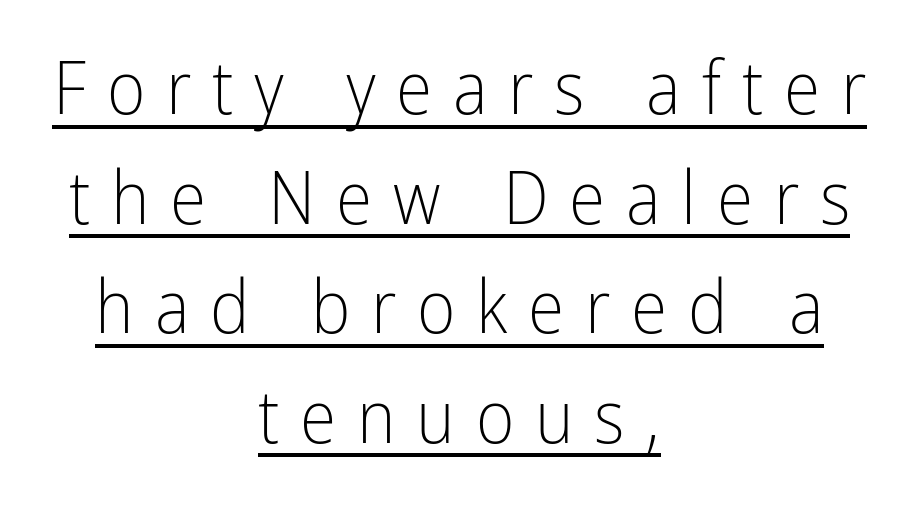
The designer went with a sans here, leaving each stem footless. Italic? Not at all — the glyphs are vertical. Underlined type. One glance says typical: line gaps are just what's usual. Typeset on center — no edge is straight.
